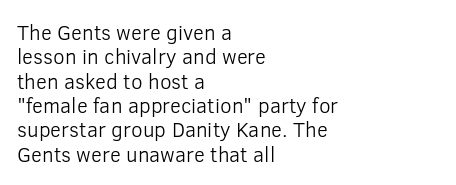
{"italic": "no", "bold": "no", "underline": "no", "align": "left", "line_spacing_ratio": 1.16, "letter_spacing": "normal", "letter_spacing_em": 0.0, "glyph_px": 21}
